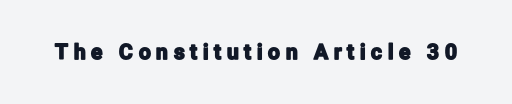
The gap between lines stays unmarked. Do the letters lean? They stand straight. There is plenty of visible air inserted between adjacent glyphs.
